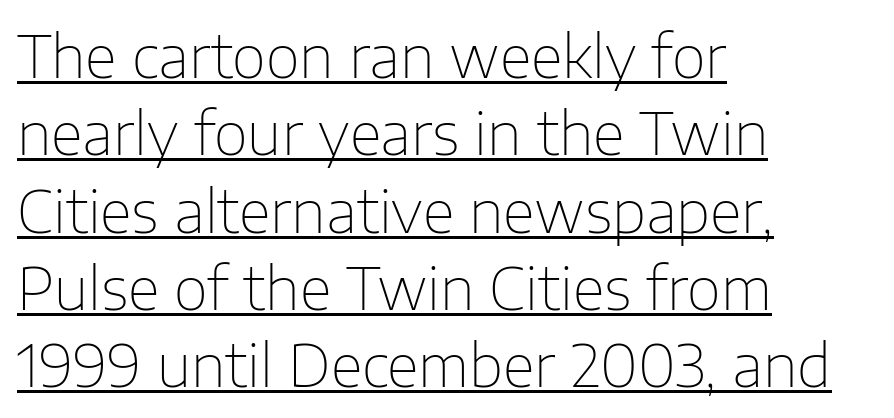
The image shows 59 px thin sans-serif type, upright; set left-aligned, normal line spacing (1.31x), normal letter spacing, underlined; low stroke contrast and a medium x-height.
